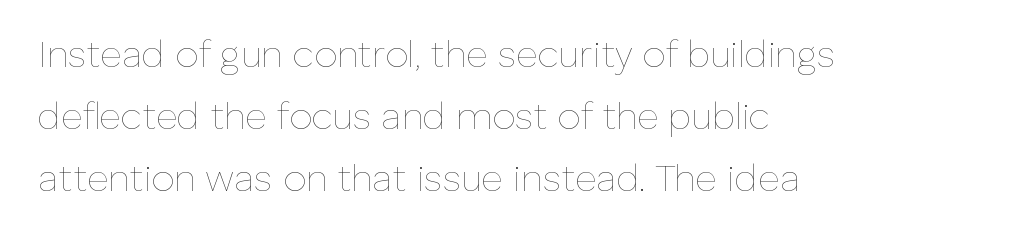
The image shows 37 px thin type, upright; set left-aligned, normal line spacing (1.68x), normal letter spacing, not underlined; low stroke contrast and a medium x-height.
